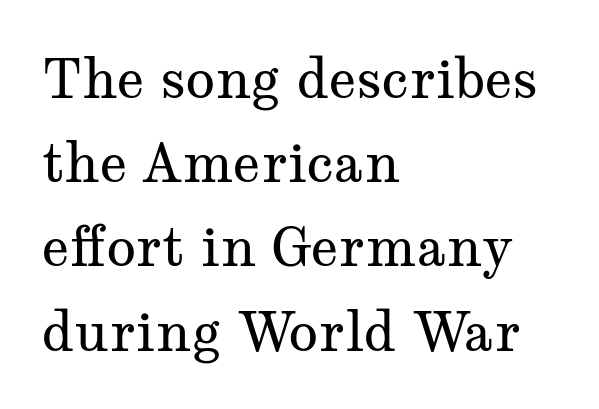
{"serif": "yes", "italic": "no", "bold": "no", "weight": "regular", "width": "wide", "stroke_contrast": "medium", "x_height": "medium", "monospaced": "no", "underline": "no", "align": "left", "line_spacing": "normal", "line_spacing_ratio": 1.56, "letter_spacing": "normal", "letter_spacing_em": 0.0, "glyph_px": 54}
